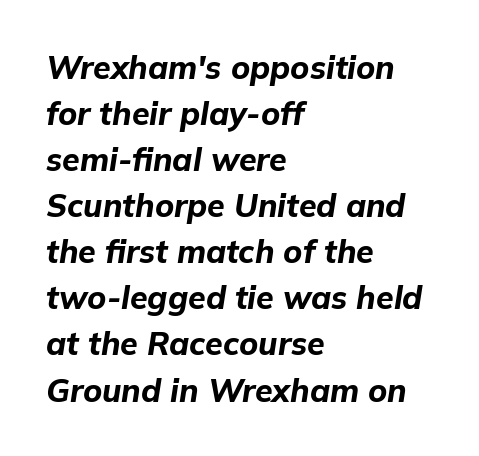
Q: Is the text bold? A: Yes.
Q: Is the text italic (slanted)? A: Yes, it leans right by about 9 degrees.
Q: Is the text underlined? A: No.
Q: How is the paragraph aligned? A: Left-aligned.
Q: Is the spacing between letters normal or unusually wide? A: Normal.
Q: Is the spacing between lines tight, normal or loose? A: Normal.
Q: Width (condensed, normal, or wide)? A: Normal.
Q: Stroke contrast? A: Low.
Q: x-height? A: Medium.
Q: Monospaced? A: No.
